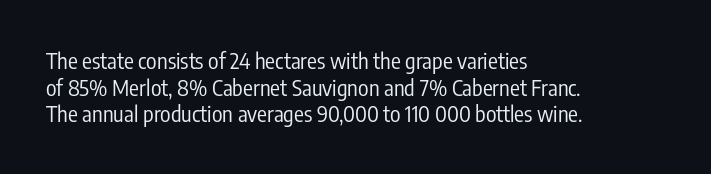
Q: Is the text bold? A: No.
Q: Is the text italic (slanted)? A: No, it is upright.
Q: Is the text underlined? A: No.
Q: How is the paragraph aligned? A: Left-aligned.
Q: Is the spacing between letters normal or unusually wide? A: Normal.
